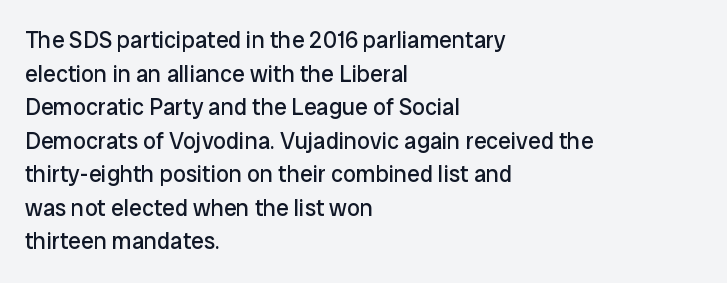
Q: Is the text bold? A: No.
Q: Is the text italic (slanted)? A: No, it is upright.
Q: Is the text underlined? A: No.
Q: How is the paragraph aligned? A: Left-aligned.
Q: Is the spacing between letters normal or unusually wide? A: Normal.
Q: Is the spacing between lines tight, normal or loose? A: Normal.
